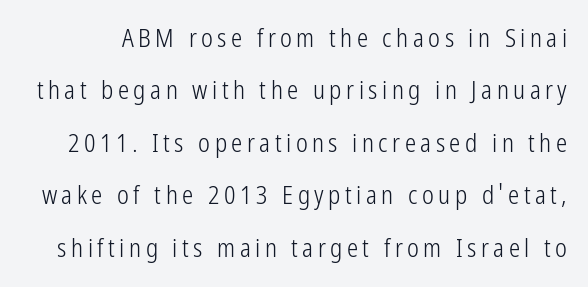
{"italic": "no", "bold": "no", "underline": "no", "line_spacing": "loose", "line_spacing_ratio": 2.1, "glyph_px": 25}
